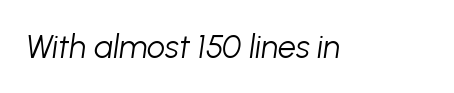
The weight tops out at a normal text grade. Unmarked baselines from the first word to the last. The letters are slanted; this is an italic face. Do the characters align in a grid? No, the font is proportional.
